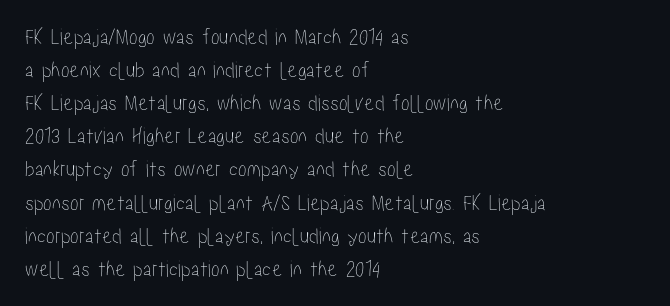
Q: Is the text italic (slanted)? A: No, it is upright.
Q: Is the text underlined? A: No.
Q: How is the paragraph aligned? A: Left-aligned.
Q: Is the spacing between letters normal or unusually wide? A: Normal.
Q: Is the spacing between lines tight, normal or loose? A: Normal.
